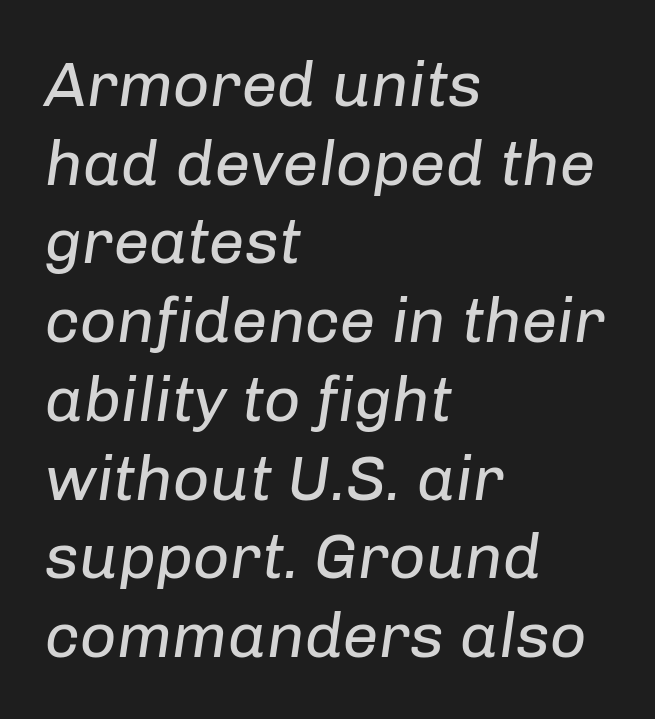
Weight class: somewhere from thin through regular. Caption: multi-line text, flush left, ragged right. The letters advance in unequal steps, a hallmark of proportional type. Characters follow at the spacing the type designer built in. The foot of each line stays bare and open.
